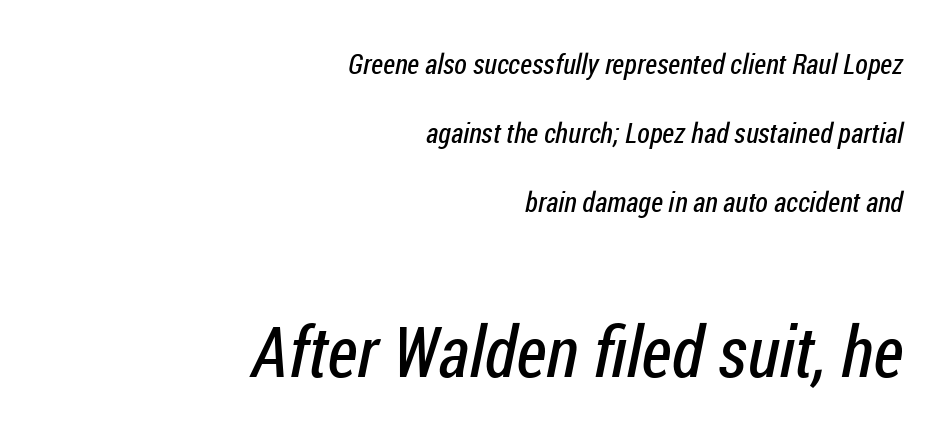
Q: Is the text bold? A: No.
Q: Is the typeface a serif or a sans-serif typeface? A: Sans-serif.
Q: Is the text underlined? A: No.
Q: How is the paragraph aligned? A: Right-aligned.
Q: Is the spacing between letters normal or unusually wide? A: Normal.
Q: Is the spacing between lines tight, normal or loose? A: Loose.
Q: Which block of text is set in a larger size, the first (top) or the second (bottom)? A: The second (bottom) one.
Q: Width (condensed, normal, or wide)? A: Condensed.
Q: Stroke contrast? A: Low.
Q: x-height? A: Medium.
Q: Monospaced? A: No.
